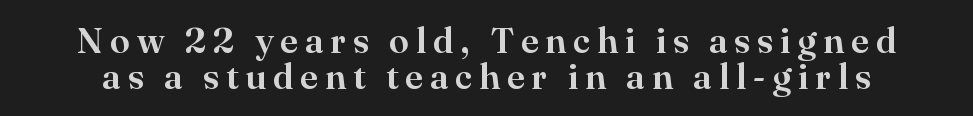
The image shows 36 px serif type, upright; set tight line spacing (1.0x), not underlined; high stroke contrast and a small x-height.
